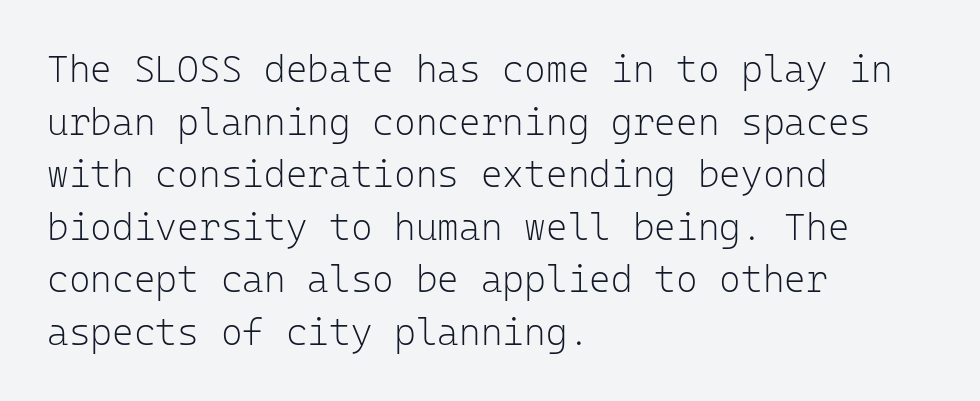
The image shows 37 px light sans-serif type, upright, monospaced; set left-aligned, normal line spacing (1.42x), normal letter spacing, not underlined; low stroke contrast and a medium x-height.
